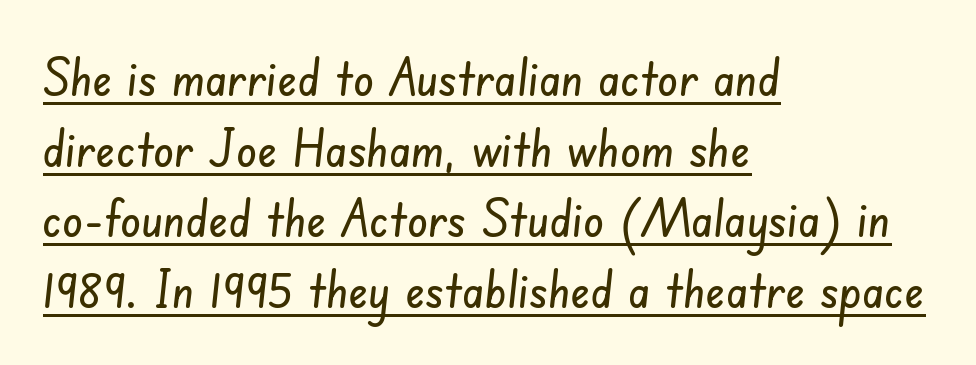
{"serif": "no", "width": "condensed", "stroke_contrast": "low", "x_height": "small", "monospaced": "no", "underline": "yes", "align": "left", "line_spacing": "normal", "line_spacing_ratio": 1.36, "letter_spacing": "normal", "letter_spacing_em": 0.0, "glyph_px": 52}
